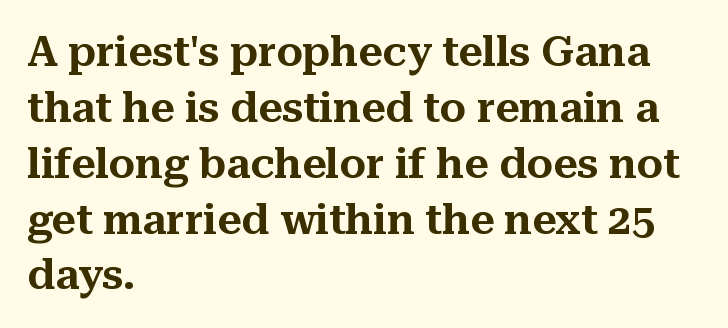
The image shows 42 px serif type, upright; set left-aligned, normal line spacing (1.33x), normal letter spacing, not underlined; medium stroke contrast and a medium x-height.
